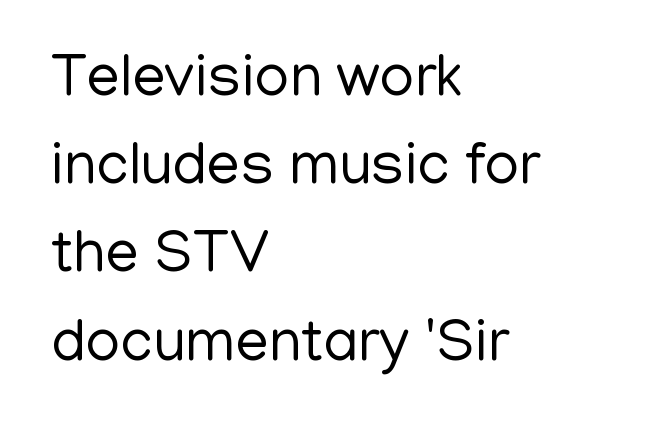
Font category for this specimen: sans-serif. Descenders are the only things crossing below the line. No extra tracking has been applied to these lines. Leading: standard.
